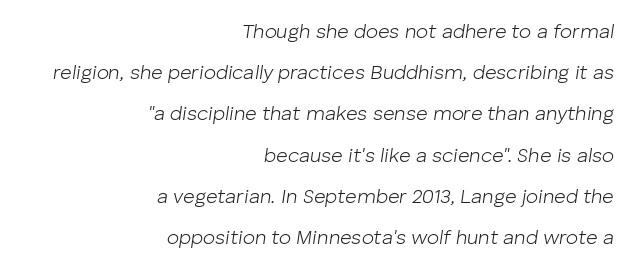
Q: Is the text bold? A: No.
Q: Is the text italic (slanted)? A: Yes, it leans right by about 8 degrees.
Q: Is the text underlined? A: No.
Q: How is the paragraph aligned? A: Right-aligned.
Q: Is the spacing between letters normal or unusually wide? A: Normal.
Q: Is the spacing between lines tight, normal or loose? A: Loose.
